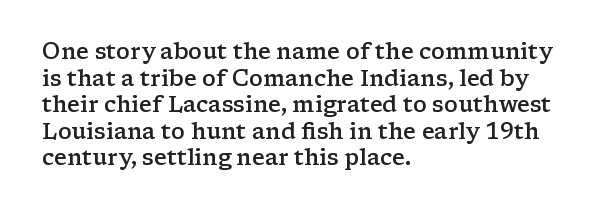
{"italic": "no", "bold": "semi", "underline": "no", "align": "left", "line_spacing_ratio": 1.21, "letter_spacing": "normal", "letter_spacing_em": 0.0, "glyph_px": 22}
